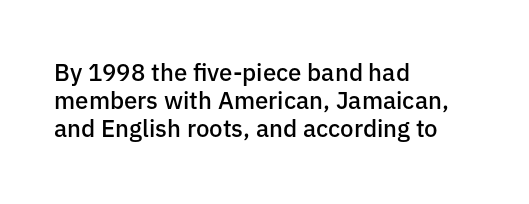
The image shows 24 px text type, upright; set left-aligned, line spacing 1.16x, normal letter spacing, not underlined.
